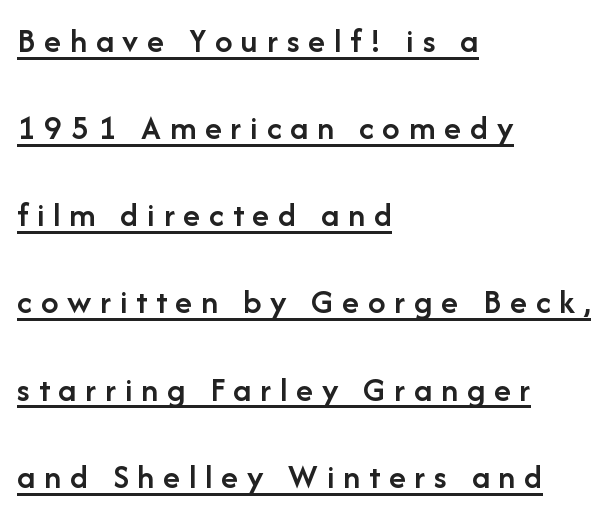
The image shows 35 px semibold sans-serif type, upright; set left-aligned, loose line spacing (2.49x), unusually wide letter spacing (+0.25 em), underlined; low stroke contrast and a medium x-height.
